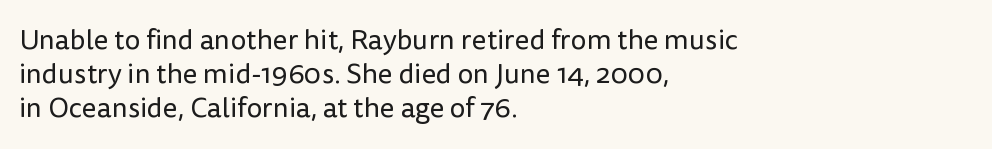
{"serif": "no", "italic": "no", "bold": "no", "weight": "regular", "width": "normal", "stroke_contrast": "low", "x_height": "medium", "monospaced": "no", "underline": "no", "align": "left", "line_spacing_ratio": 1.22, "letter_spacing": "normal", "letter_spacing_em": 0.0, "glyph_px": 28}
